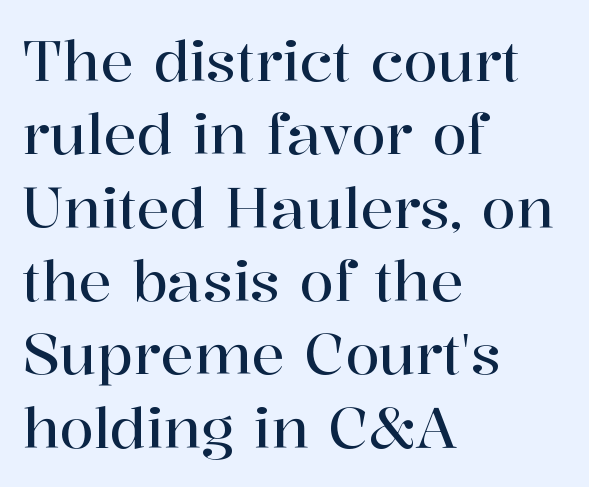
{"serif": "yes", "italic": "no", "width": "normal", "stroke_contrast": "high", "x_height": "medium", "monospaced": "no", "underline": "no", "align": "left", "line_spacing": "normal", "line_spacing_ratio": 1.31, "letter_spacing": "normal", "letter_spacing_em": 0.0, "glyph_px": 56}
